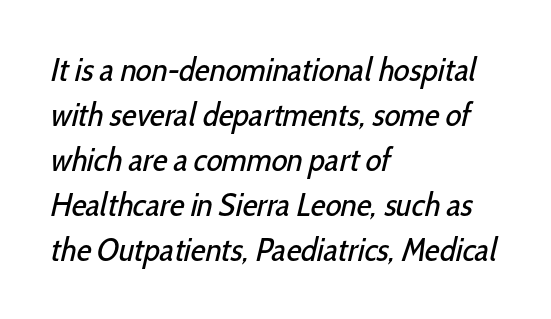
{"serif": "no", "bold": "no", "weight": "regular", "width": "condensed", "stroke_contrast": "low", "x_height": "medium", "monospaced": "no", "underline": "no", "align": "left", "line_spacing": "normal", "line_spacing_ratio": 1.36, "letter_spacing": "normal", "letter_spacing_em": 0.0, "glyph_px": 33}
